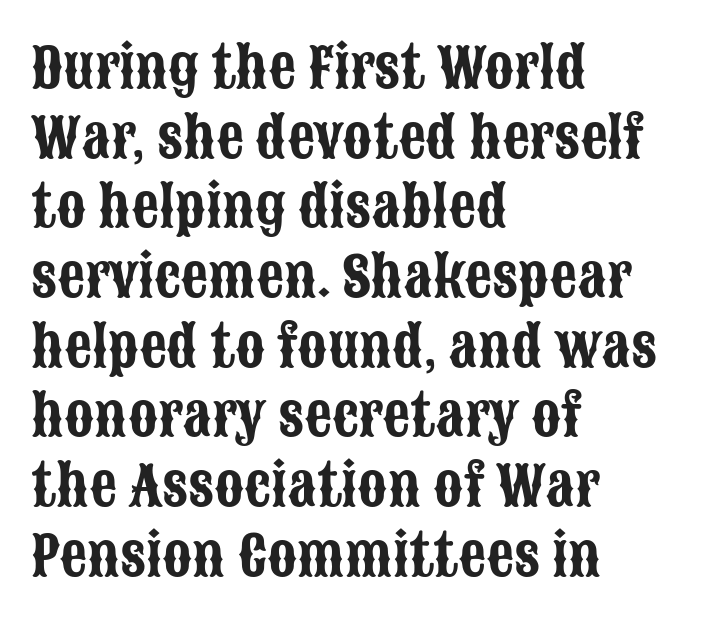
{"serif": "no", "italic": "no", "width": "condensed", "stroke_contrast": "low", "x_height": "large", "monospaced": "no", "underline": "no", "align": "left", "line_spacing": "normal", "line_spacing_ratio": 1.29, "letter_spacing": "normal", "letter_spacing_em": 0.0, "glyph_px": 54}
